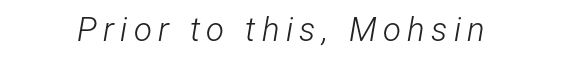
The image shows 33 px light, condensed type, italic (leaning right); set not underlined; low stroke contrast and a medium x-height.
